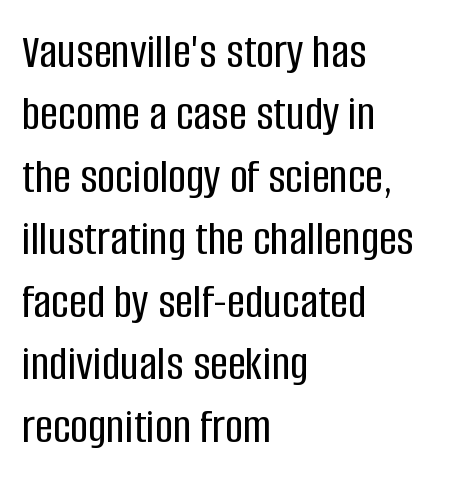
Q: Is the text italic (slanted)? A: No, it is upright.
Q: Is the typeface a serif or a sans-serif typeface? A: Sans-serif.
Q: Is the text underlined? A: No.
Q: How is the paragraph aligned? A: Left-aligned.
Q: Is the spacing between letters normal or unusually wide? A: Normal.
Q: Is the spacing between lines tight, normal or loose? A: Normal.
Q: Width (condensed, normal, or wide)? A: Condensed.
Q: Stroke contrast? A: Low.
Q: x-height? A: Large.
Q: Monospaced? A: No.
